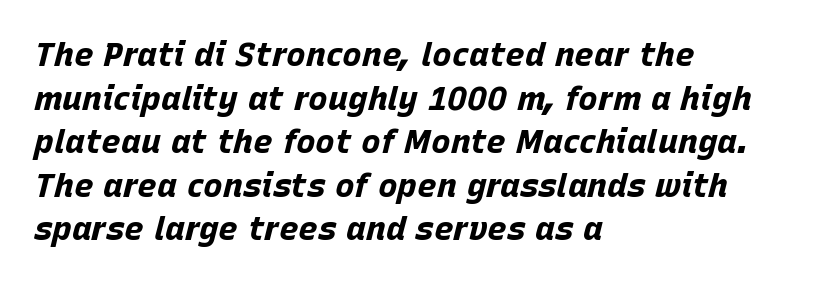
Underlining? Definitely not there. The line texture is even and compact thanks to regular tracking. The lines sit at an ordinary, default distance from one another. Here the designer chose a conventional face with non-uniform glyph widths. Its strokes are broad and dark, the hallmark of bold type.
